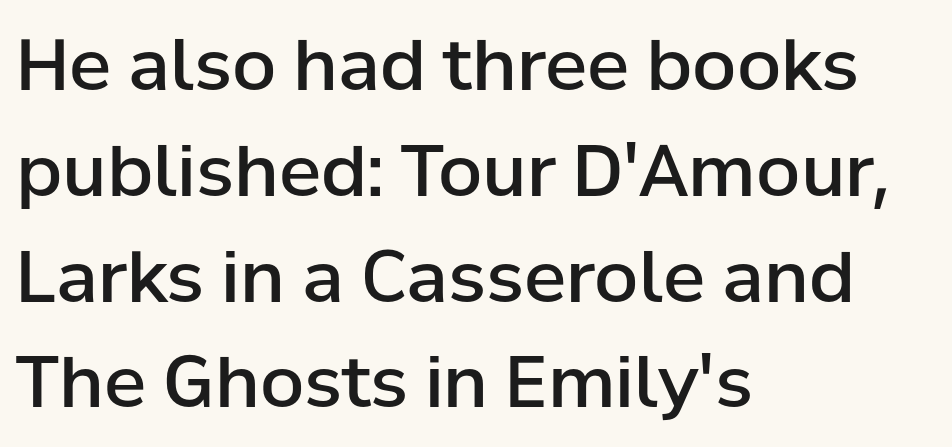
Q: Is the text bold? A: Semi-bold.
Q: Is the text italic (slanted)? A: No, it is upright.
Q: Is the typeface a serif or a sans-serif typeface? A: Sans-serif.
Q: Is the text underlined? A: No.
Q: How is the paragraph aligned? A: Left-aligned.
Q: Is the spacing between letters normal or unusually wide? A: Normal.
Q: Is the spacing between lines tight, normal or loose? A: Normal.
Q: Width (condensed, normal, or wide)? A: Normal.
Q: Stroke contrast? A: Low.
Q: x-height? A: Medium.
Q: Monospaced? A: No.
